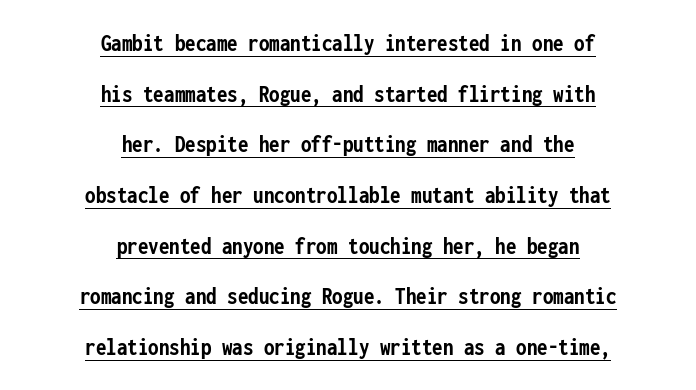
When letters stand straight like this, we call the style roman or upright. The passage is arranged like a title page — every line centered. How would I describe the line gaps? Wide and relaxed. A full-strength bold gives these letters their thick strokes. Descenders here cross a horizontal rule under the line. The horizontal fit of the characters is conventional and even.
